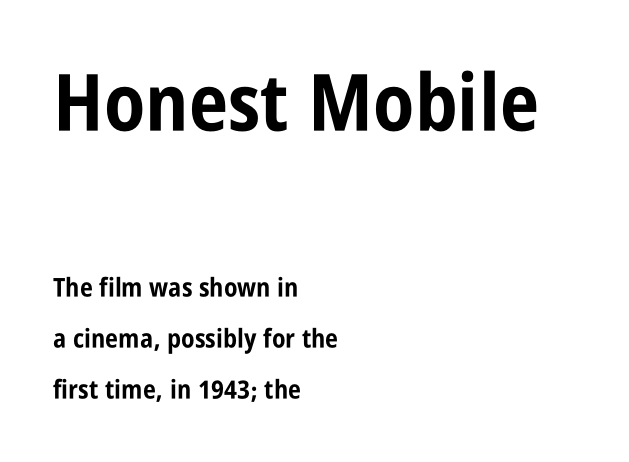
Q: Is the text bold? A: Yes.
Q: Is the text italic (slanted)? A: No, it is upright.
Q: Is the typeface a serif or a sans-serif typeface? A: Sans-serif.
Q: Is the text underlined? A: No.
Q: How is the paragraph aligned? A: Left-aligned.
Q: Is the spacing between letters normal or unusually wide? A: Normal.
Q: Is the spacing between lines tight, normal or loose? A: Loose.
Q: Which block of text is set in a larger size, the first (top) or the second (bottom)? A: The first (top) one.
Q: Width (condensed, normal, or wide)? A: Condensed.
Q: Stroke contrast? A: Low.
Q: x-height? A: Large.
Q: Monospaced? A: No.
